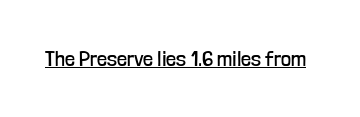
Does a line run under the words? Yes, clearly. Each word holds together tightly as a unit, with standard inter-letter gaps. When letters stand straight like this, we call the style roman or upright. Compared with a typical body face, this is equally light or lighter still.
